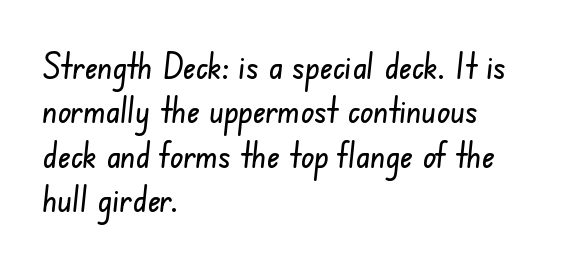
Q: Is the typeface a serif or a sans-serif typeface? A: Sans-serif.
Q: Is the text underlined? A: No.
Q: How is the paragraph aligned? A: Left-aligned.
Q: Is the spacing between letters normal or unusually wide? A: Normal.
Q: Is the spacing between lines tight, normal or loose? A: Normal.
Q: Width (condensed, normal, or wide)? A: Condensed.
Q: Stroke contrast? A: Low.
Q: x-height? A: Small.
Q: Monospaced? A: No.
